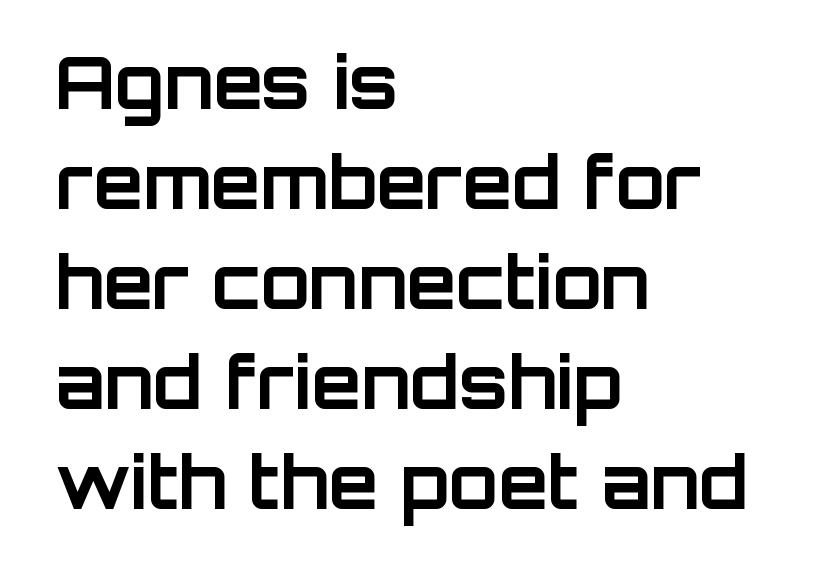
Q: Is the text bold? A: Yes.
Q: Is the text italic (slanted)? A: No, it is upright.
Q: Is the typeface a serif or a sans-serif typeface? A: Sans-serif.
Q: Is the text underlined? A: No.
Q: How is the paragraph aligned? A: Left-aligned.
Q: Is the spacing between letters normal or unusually wide? A: Normal.
Q: Is the spacing between lines tight, normal or loose? A: Normal.
Q: Width (condensed, normal, or wide)? A: Normal.
Q: Stroke contrast? A: Low.
Q: x-height? A: Large.
Q: Monospaced? A: No.
